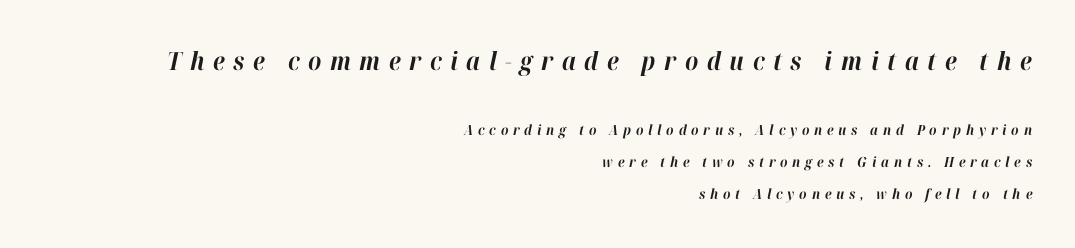
{"italic": "yes", "lean": "right", "slant_degrees": 12, "bold": "yes", "underline": "no", "align": "right", "line_spacing": "loose", "line_spacing_ratio": 2.29, "letter_spacing": "wide", "letter_spacing_em": 0.34, "larger_block": "first", "size_ratio": 1.79, "glyph_px": 25}
